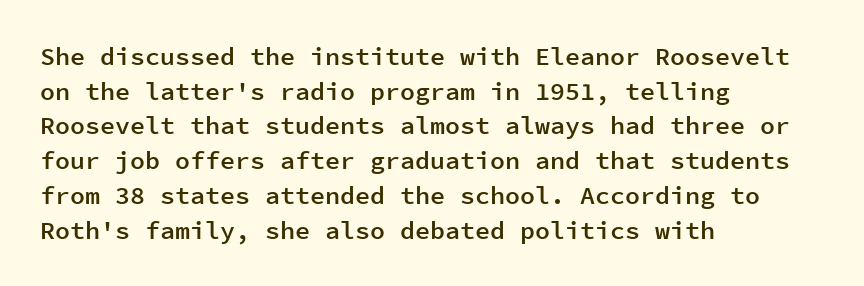
The image shows 25 px text type, upright; set left-aligned, normal line spacing (1.39x), normal letter spacing, not underlined.
